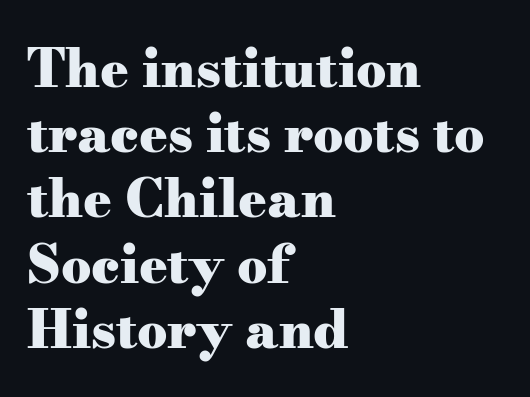
Short note: letters normally spaced. Pretty heavy lettering here — definitely bold. Observe the serifs anchoring each vertical stroke in this sample. Designer's note — italics off, roman on.
